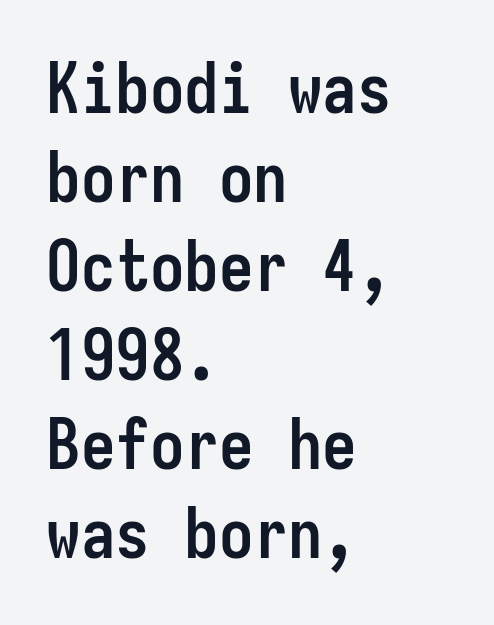
Q: Is the text bold? A: Yes.
Q: Is the text italic (slanted)? A: No, it is upright.
Q: Is the typeface a serif or a sans-serif typeface? A: Sans-serif.
Q: Is the text underlined? A: No.
Q: How is the paragraph aligned? A: Left-aligned.
Q: Is the spacing between letters normal or unusually wide? A: Normal.
Q: Is the spacing between lines tight, normal or loose? A: Normal.
Q: Width (condensed, normal, or wide)? A: Condensed.
Q: Stroke contrast? A: Low.
Q: x-height? A: Medium.
Q: Monospaced? A: Yes.
